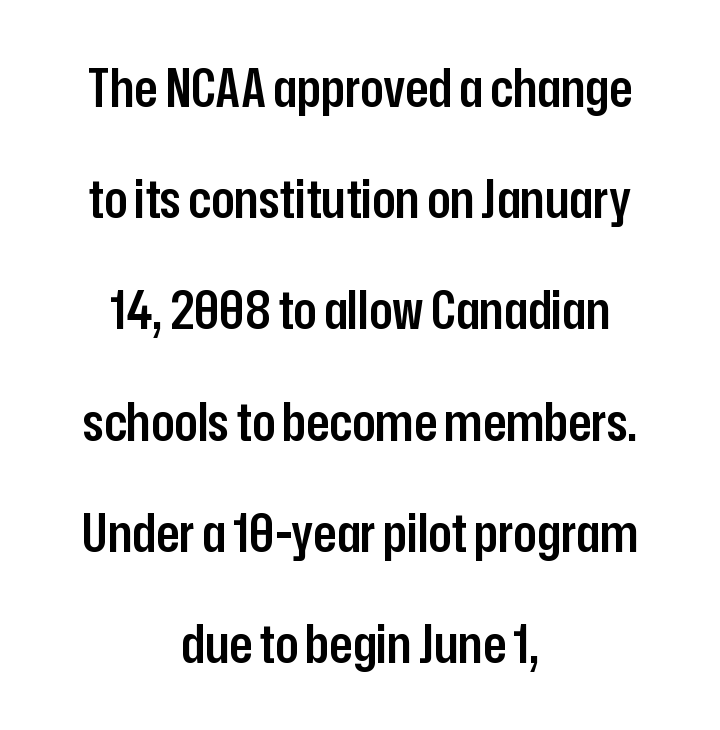
{"serif": "no", "italic": "no", "bold": "semi", "weight": "semibold", "width": "condensed", "stroke_contrast": "low", "x_height": "medium", "monospaced": "no", "underline": "no", "align": "center", "line_spacing": "loose", "line_spacing_ratio": 2.06, "letter_spacing": "normal", "letter_spacing_em": 0.0, "glyph_px": 54}
